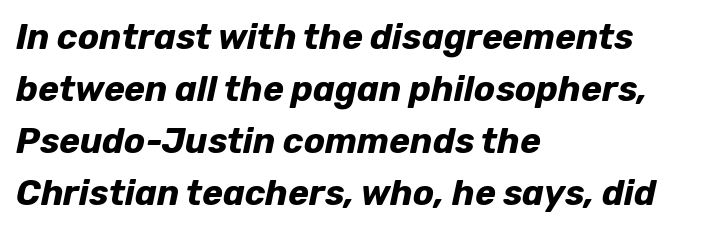
The rendering uses natural spacing where letterforms have individual widths. Looking at the ascenders, they clearly lean. The paragraph shown leans on its left margin. What stands out about the letter spacing? Nothing — it is the standard amount. This is heavy type, rendered in bold. One glance says typical: line gaps are just what's usual.
